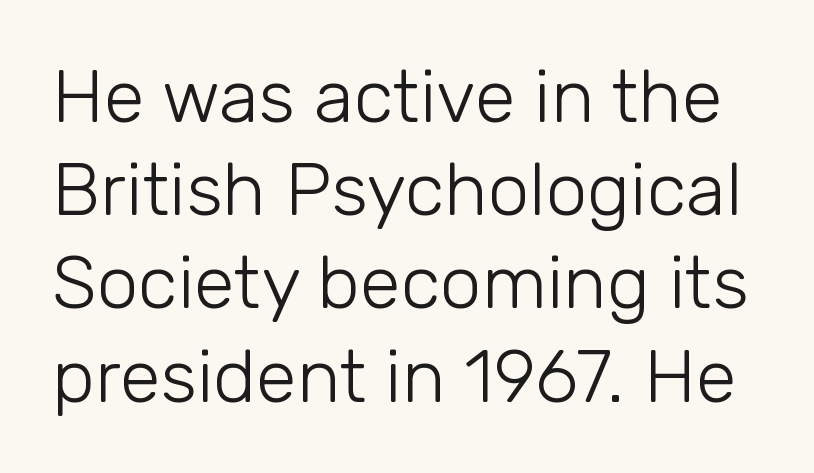
Spacing verdict: proportional, widths tailored to each character. Observe the absence of serifs on each vertical stroke in this sample. Glance below the letters and you will spot only blank space. Rows of type keep a routine distance in the vertical direction.
